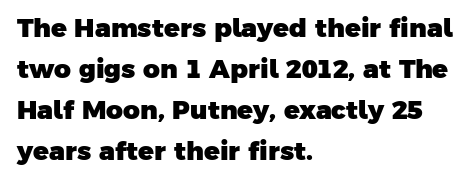
The rendering uses a moderate line-height, typical for paragraphs. The strokes are fattened all the way to bold. There is no visible air inserted between adjacent glyphs. A bare baseline throughout the passage. Line beginnings align vertically; line endings do not.
